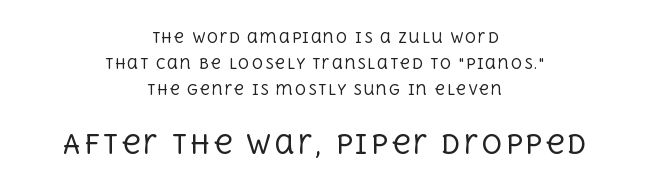
Q: Is the text bold? A: No.
Q: Is the text italic (slanted)? A: No, it is upright.
Q: Is the text underlined? A: No.
Q: How is the paragraph aligned? A: Centered.
Q: Which block of text is set in a larger size, the first (top) or the second (bottom)? A: The second (bottom) one.
